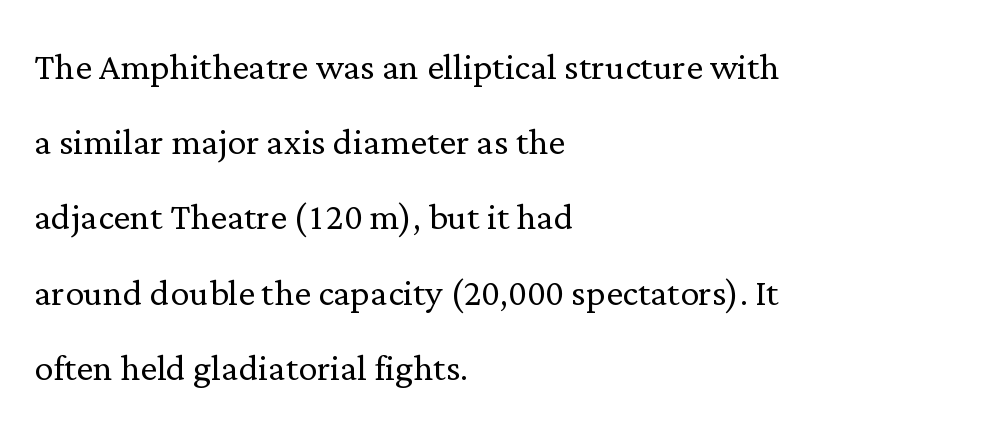
Q: Is the text bold? A: No.
Q: Is the text italic (slanted)? A: No, it is upright.
Q: Is the typeface a serif or a sans-serif typeface? A: Serif.
Q: Is the text underlined? A: No.
Q: How is the paragraph aligned? A: Left-aligned.
Q: Is the spacing between letters normal or unusually wide? A: Normal.
Q: Is the spacing between lines tight, normal or loose? A: Normal.
Q: Width (condensed, normal, or wide)? A: Normal.
Q: Stroke contrast? A: Low.
Q: x-height? A: Medium.
Q: Monospaced? A: No.
